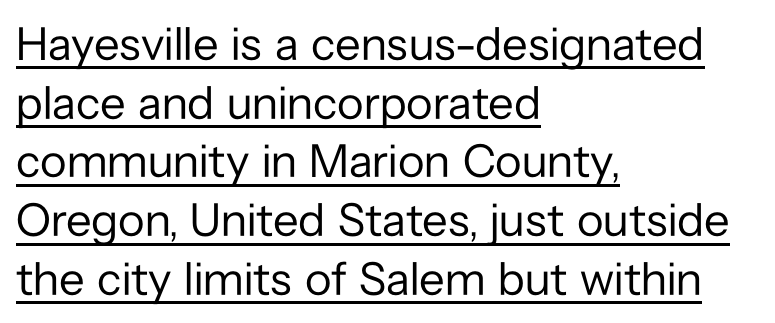
Q: Is the text bold? A: No.
Q: Is the text italic (slanted)? A: No, it is upright.
Q: Is the typeface a serif or a sans-serif typeface? A: Sans-serif.
Q: Is the text underlined? A: Yes.
Q: How is the paragraph aligned? A: Left-aligned.
Q: Is the spacing between letters normal or unusually wide? A: Normal.
Q: Is the spacing between lines tight, normal or loose? A: Normal.
Q: Width (condensed, normal, or wide)? A: Normal.
Q: Stroke contrast? A: Low.
Q: x-height? A: Medium.
Q: Monospaced? A: No.
